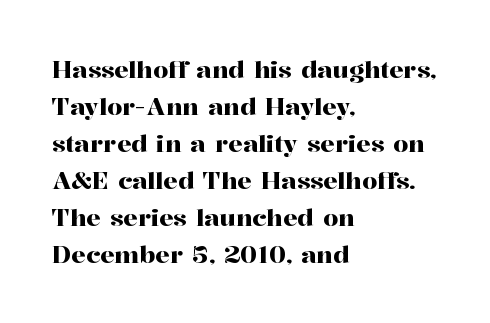
{"italic": "no", "underline": "no", "align": "left", "line_spacing": "normal", "line_spacing_ratio": 1.54, "letter_spacing": "normal", "letter_spacing_em": 0.0, "glyph_px": 24}
